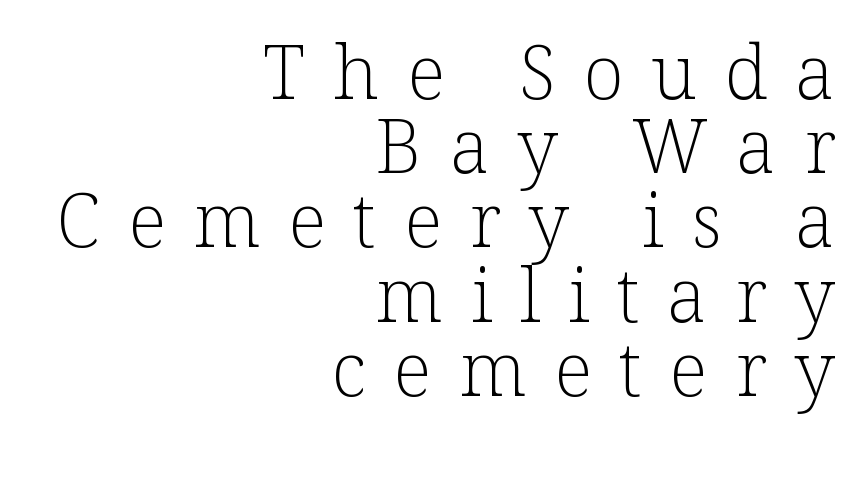
The image shows 75 px light serif type, upright; set right-aligned, tight line spacing (0.99x), unusually wide letter spacing (+0.37 em), not underlined; low stroke contrast and a medium x-height.
